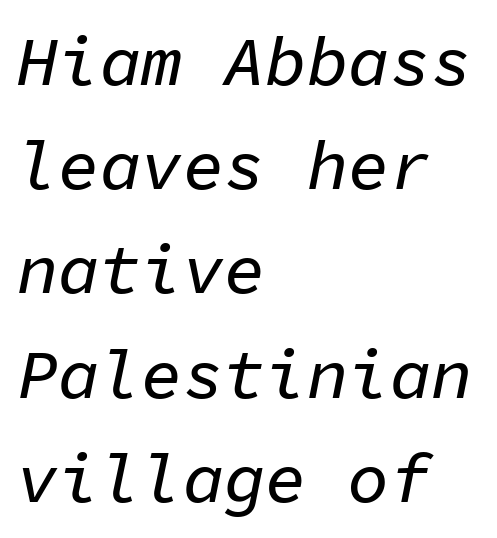
{"italic": "yes", "lean": "right", "slant_degrees": 11, "width": "normal", "stroke_contrast": "low", "x_height": "medium", "monospaced": "yes", "underline": "no", "align": "left", "line_spacing": "normal", "line_spacing_ratio": 1.51, "letter_spacing": "normal", "letter_spacing_em": 0.0, "glyph_px": 69}
